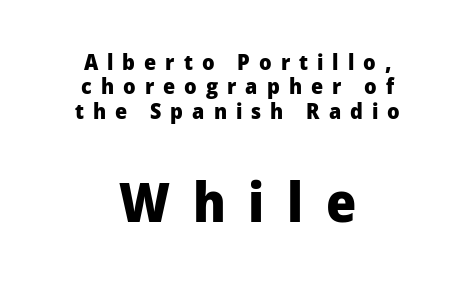
The image shows 55 px heavy sans-serif type, upright; set centered, tight line spacing (1.11x), unusually wide letter spacing (+0.41 em), not underlined; the second (bottom) block is 2.5x larger; low stroke contrast and a medium x-height.
